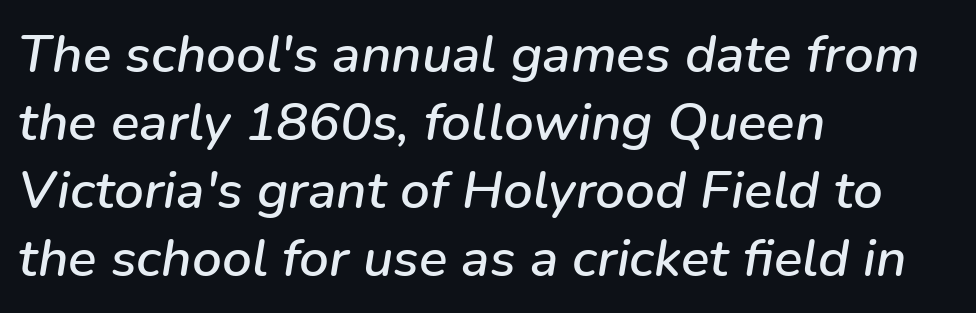
The image shows 53 px text type, italic (leaning right); set left-aligned, normal line spacing (1.28x), normal letter spacing, not underlined; low stroke contrast and a medium x-height.
